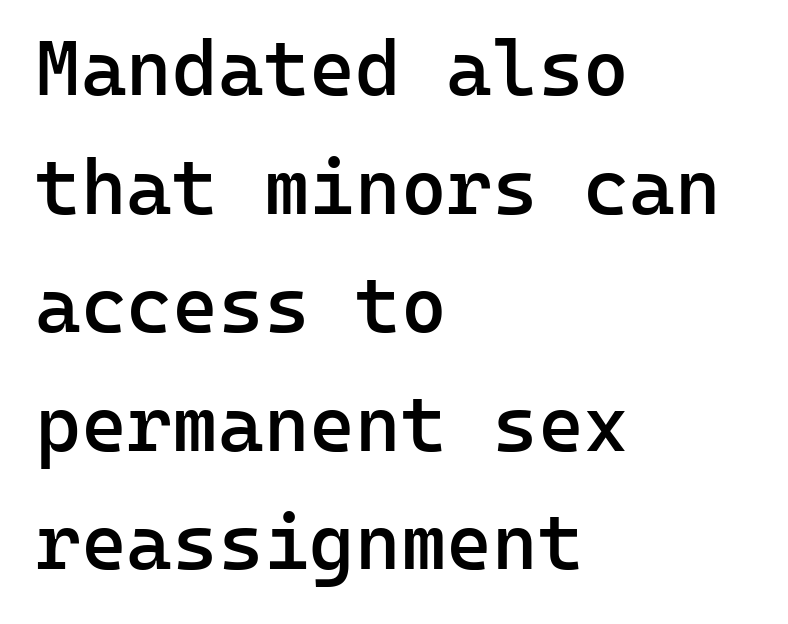
{"serif": "no", "italic": "no", "bold": "semi", "weight": "semibold", "width": "normal", "stroke_contrast": "low", "x_height": "medium", "monospaced": "yes", "underline": "no", "align": "left", "line_spacing": "normal", "line_spacing_ratio": 1.52, "letter_spacing": "normal", "letter_spacing_em": 0.0, "glyph_px": 78}
